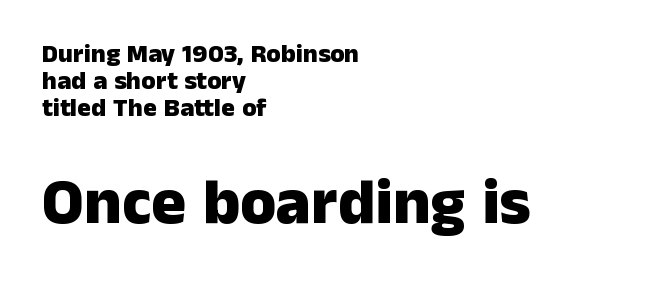
Q: Is the text bold? A: Yes.
Q: Is the text italic (slanted)? A: No, it is upright.
Q: Is the typeface a serif or a sans-serif typeface? A: Sans-serif.
Q: Is the text underlined? A: No.
Q: How is the paragraph aligned? A: Left-aligned.
Q: Is the spacing between letters normal or unusually wide? A: Normal.
Q: Is the spacing between lines tight, normal or loose? A: Tight.
Q: Which block of text is set in a larger size, the first (top) or the second (bottom)? A: The second (bottom) one.
Q: Width (condensed, normal, or wide)? A: Normal.
Q: Stroke contrast? A: Low.
Q: x-height? A: Medium.
Q: Monospaced? A: No.
